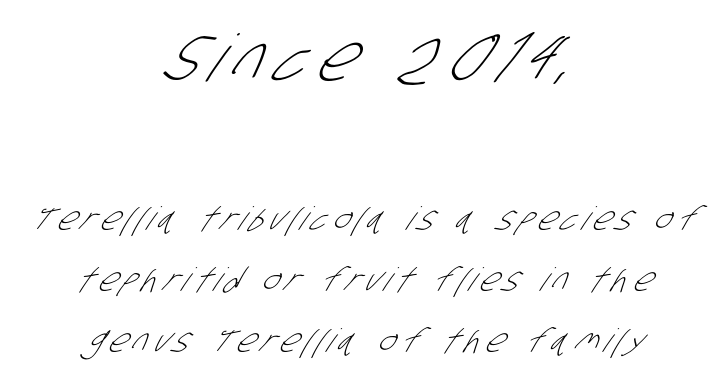
{"serif": "no", "bold": "no", "weight": "light", "width": "condensed", "stroke_contrast": "low", "x_height": "large", "monospaced": "no", "underline": "no", "align": "center", "line_spacing": "loose", "line_spacing_ratio": 1.91, "larger_block": "first", "size_ratio": 2.03, "glyph_px": 65}
